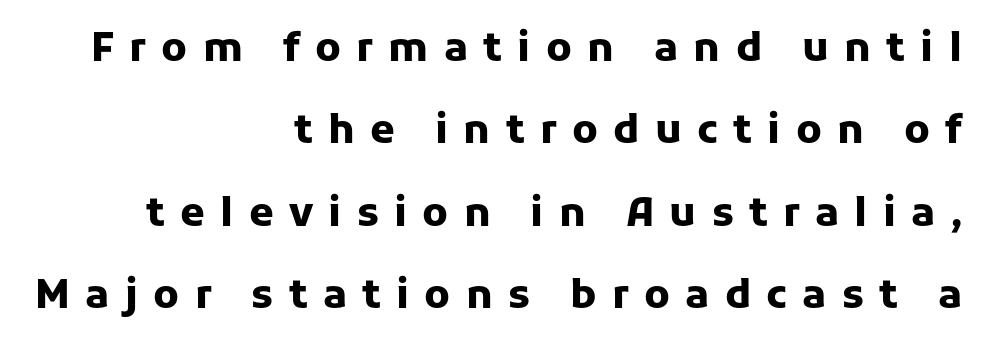
The image shows 40 px heavy sans-serif type, upright; set right-aligned, loose line spacing (2.06x), unusually wide letter spacing (+0.38 em), not underlined; low stroke contrast and a medium x-height.
